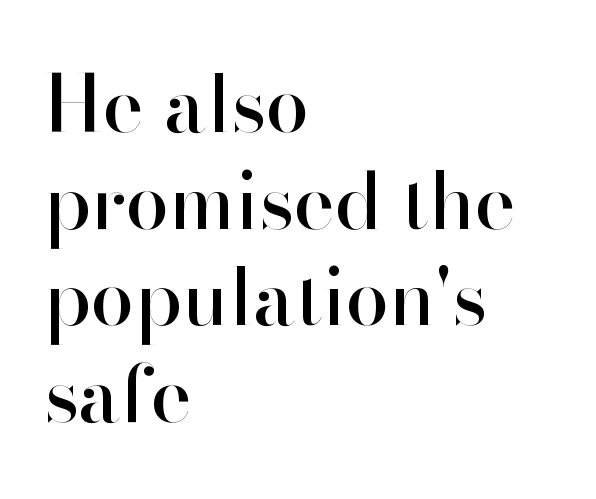
Descenders hang freely into open space. Observe the absence of serifs on each vertical stroke in this sample. These lines were composed using upright roman letters. The lines are quadded left. Compared with typical body copy, the letter spacing here is the same. Is this a fixed-width face? No — the glyphs have proportional, varying widths.
